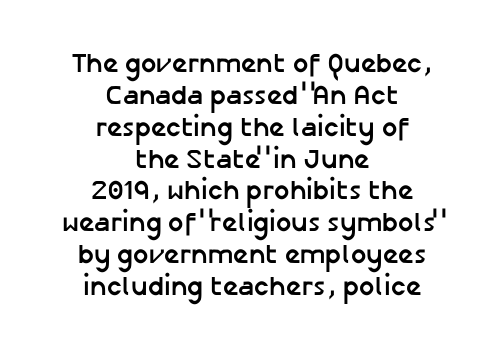
The image shows 27 px bold type, upright; set centered, line spacing 1.18x, normal letter spacing, not underlined.
